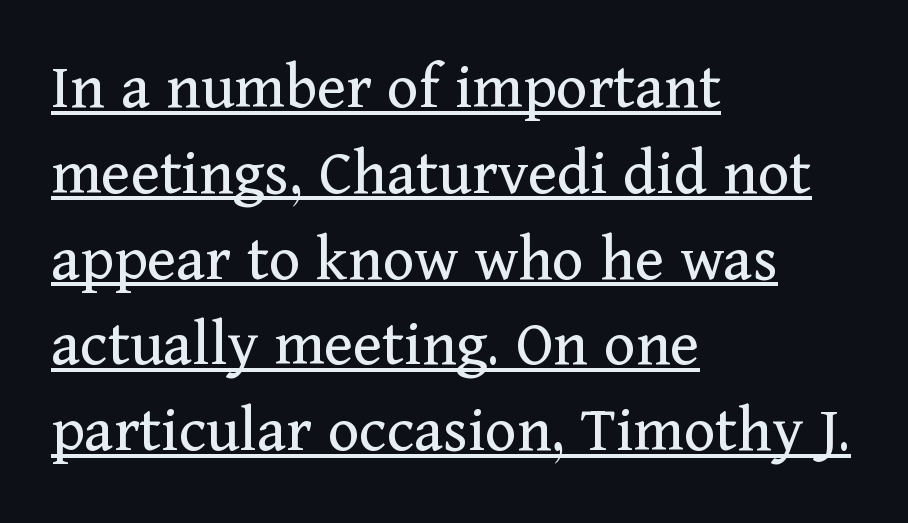
{"serif": "yes", "italic": "no", "bold": "no", "weight": "regular", "width": "normal", "stroke_contrast": "medium", "x_height": "medium", "monospaced": "no", "underline": "yes", "align": "left", "line_spacing": "normal", "line_spacing_ratio": 1.28, "letter_spacing": "normal", "letter_spacing_em": 0.0, "glyph_px": 67}
